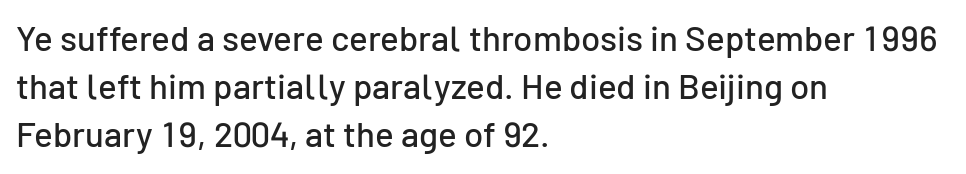
{"serif": "no", "italic": "no", "width": "normal", "stroke_contrast": "low", "x_height": "medium", "monospaced": "no", "underline": "no", "align": "left", "line_spacing": "normal", "line_spacing_ratio": 1.37, "letter_spacing": "normal", "letter_spacing_em": 0.0, "glyph_px": 35}
